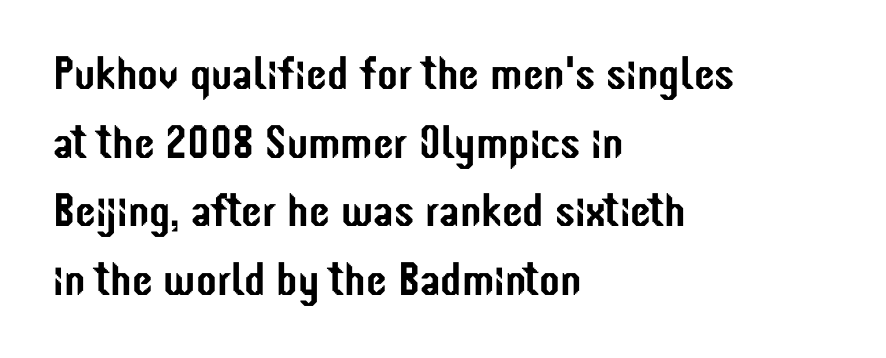
Q: Is the text italic (slanted)? A: No, it is upright.
Q: Is the typeface a serif or a sans-serif typeface? A: Sans-serif.
Q: Is the text underlined? A: No.
Q: How is the paragraph aligned? A: Left-aligned.
Q: Is the spacing between letters normal or unusually wide? A: Normal.
Q: Is the spacing between lines tight, normal or loose? A: Normal.
Q: Width (condensed, normal, or wide)? A: Condensed.
Q: Stroke contrast? A: Low.
Q: x-height? A: Medium.
Q: Monospaced? A: No.
